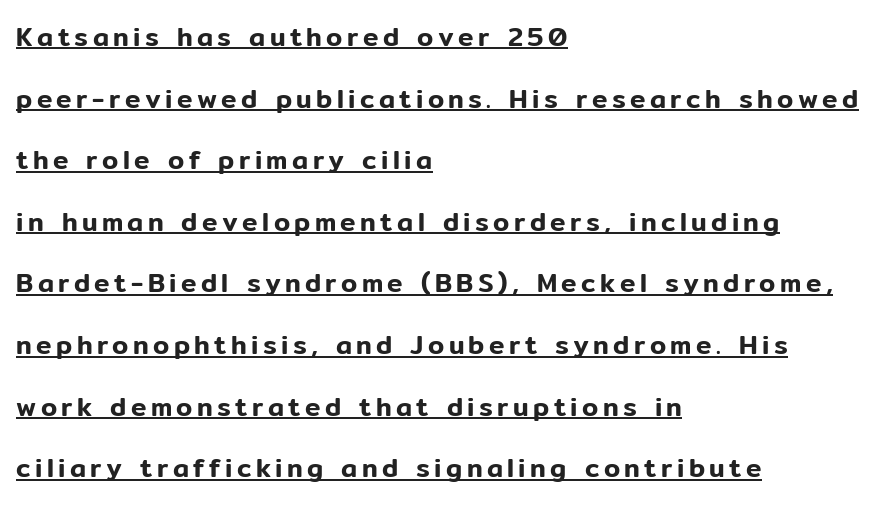
Q: Is the text italic (slanted)? A: No, it is upright.
Q: Is the text underlined? A: Yes.
Q: How is the paragraph aligned? A: Left-aligned.
Q: Is the spacing between lines tight, normal or loose? A: Loose.
